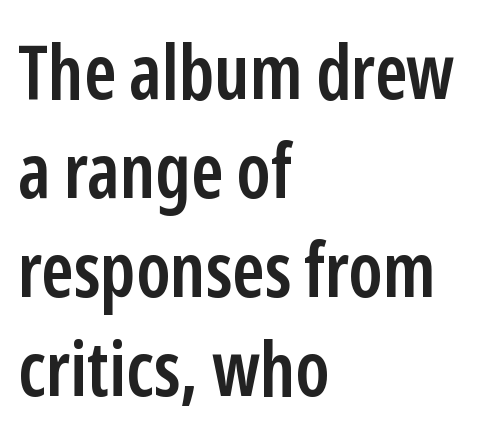
{"serif": "no", "italic": "no", "bold": "semi", "weight": "semibold", "width": "condensed", "stroke_contrast": "low", "x_height": "medium", "monospaced": "no", "underline": "no", "align": "left", "line_spacing": "normal", "line_spacing_ratio": 1.32, "letter_spacing": "normal", "letter_spacing_em": 0.0, "glyph_px": 75}
